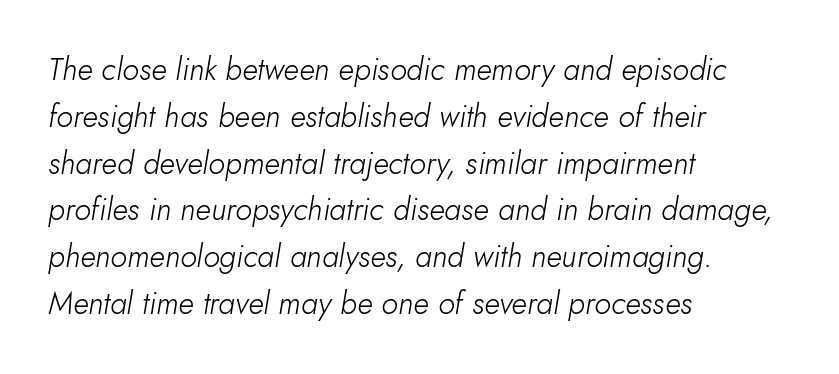
Q: Is the text bold? A: No.
Q: Is the text italic (slanted)? A: Yes, it leans right by about 10 degrees.
Q: Is the text underlined? A: No.
Q: How is the paragraph aligned? A: Left-aligned.
Q: Is the spacing between letters normal or unusually wide? A: Normal.
Q: Is the spacing between lines tight, normal or loose? A: Normal.
Q: Width (condensed, normal, or wide)? A: Normal.
Q: Stroke contrast? A: Low.
Q: x-height? A: Small.
Q: Monospaced? A: No.
